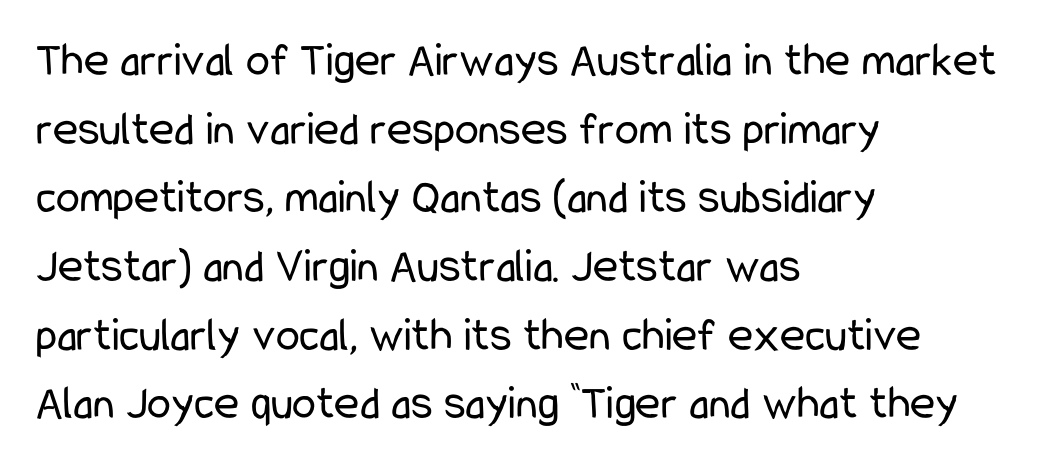
Tracking value appears to be zero — textbook default spacing. This is sans-serif lettering, the kind often seen on screens and signage. Each line starts at the same left margin while the right side varies. This rendering features lettering with no underline. Each new line begins a customary step beneath the previous one. Every character sits straight up, as roman type does.
